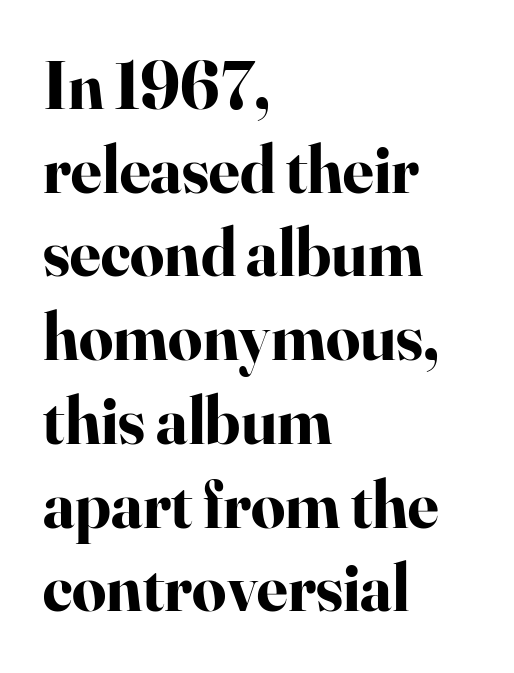
The image shows 67 px bold serif type, upright; set left-aligned, normal line spacing (1.25x), normal letter spacing, not underlined; high stroke contrast and a small x-height.
